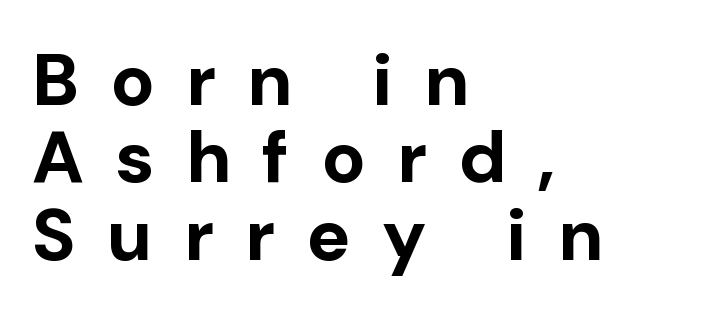
{"serif": "no", "italic": "no", "bold": "yes", "weight": "bold", "width": "normal", "stroke_contrast": "low", "x_height": "medium", "monospaced": "no", "underline": "no", "align": "left", "line_spacing": "tight", "line_spacing_ratio": 1.06, "letter_spacing": "wide", "letter_spacing_em": 0.43, "glyph_px": 73}
